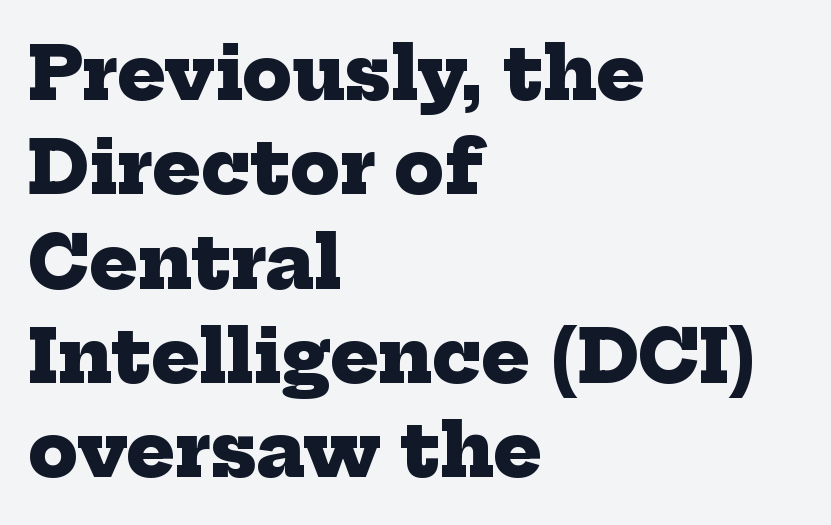
The image shows 72 px heavy serif type; set left-aligned, normal line spacing (1.31x), normal letter spacing, not underlined; low stroke contrast and a medium x-height.
